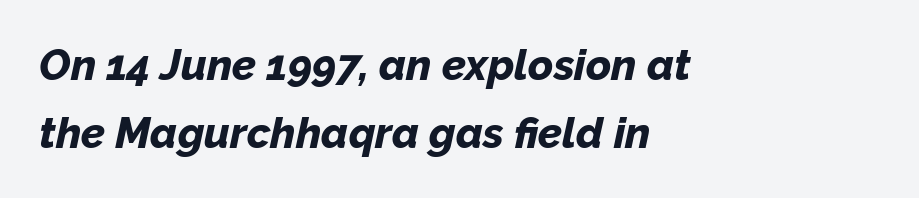
The face used here has the dense, thick strokes of a bold. Regular leading. Each letter keeps its own natural width here, so spacing adapts to shape. Leftover space on each line is placed entirely after the last word.
